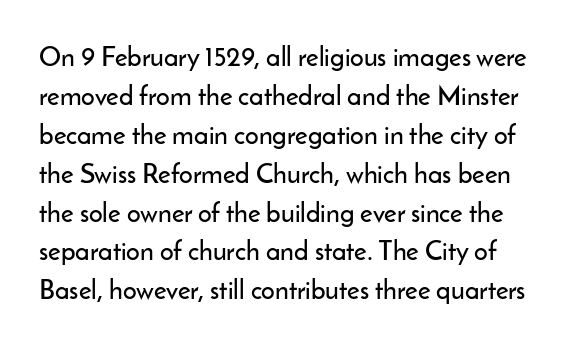
The image shows 27 px text type, upright; set normal line spacing (1.44x), normal letter spacing, not underlined.
